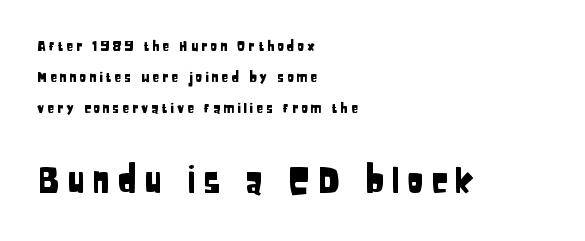
The image shows 35 px condensed sans-serif type, upright; set left-aligned, loose line spacing (2.22x), unusually wide letter spacing (+0.2 em), not underlined; the second (bottom) block is 2.5x larger; low stroke contrast and a large x-height.
